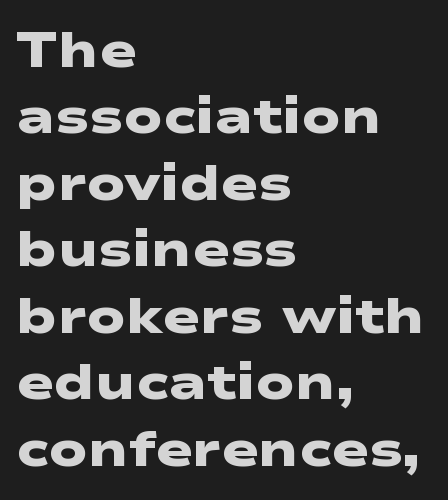
Q: Is the text bold? A: Yes.
Q: Is the typeface a serif or a sans-serif typeface? A: Sans-serif.
Q: Is the text underlined? A: No.
Q: How is the paragraph aligned? A: Left-aligned.
Q: Is the spacing between letters normal or unusually wide? A: Normal.
Q: Is the spacing between lines tight, normal or loose? A: Normal.
Q: Width (condensed, normal, or wide)? A: Wide.
Q: Stroke contrast? A: Low.
Q: x-height? A: Medium.
Q: Monospaced? A: No.
